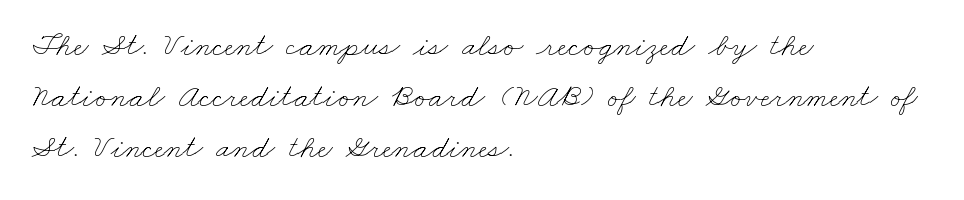
{"bold": "no", "weight": "thin", "width": "wide", "stroke_contrast": "low", "x_height": "small", "monospaced": "no", "underline": "no", "align": "left", "line_spacing": "normal", "line_spacing_ratio": 1.54, "letter_spacing": "normal", "letter_spacing_em": 0.0, "glyph_px": 33}
